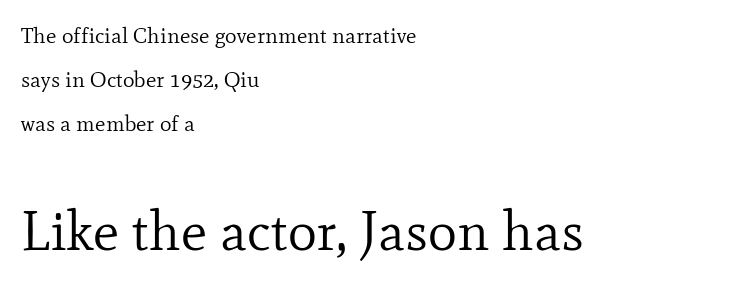
All the whitespace from short lines collects on the right. Weight: not bold — regular or lighter. Compare the two chunks: the lower has the greater cap height. How would I describe the line gaps? Wide and relaxed. Every character sits straight up, as roman type does.
